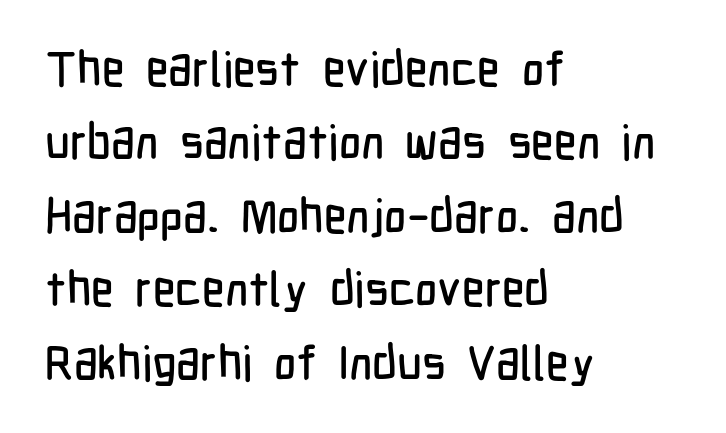
Q: Is the text italic (slanted)? A: No, it is upright.
Q: Is the typeface a serif or a sans-serif typeface? A: Sans-serif.
Q: Is the text underlined? A: No.
Q: How is the paragraph aligned? A: Left-aligned.
Q: Is the spacing between letters normal or unusually wide? A: Normal.
Q: Is the spacing between lines tight, normal or loose? A: Normal.
Q: Width (condensed, normal, or wide)? A: Condensed.
Q: Stroke contrast? A: Low.
Q: x-height? A: Medium.
Q: Monospaced? A: No.
